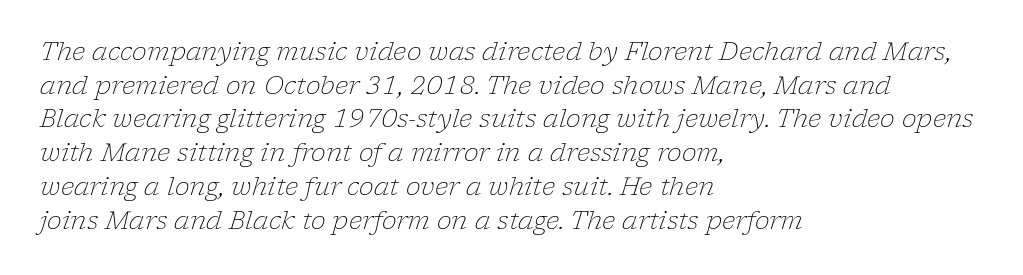
The letters sit at their default tracking, neither squeezed nor spread. Would a proofreader flag this as italicized? Yes. The rag falls on the right side of this text block. Descenders hang freely into open space. A quiet, ordinary-to-light weight characterises the typeface.
